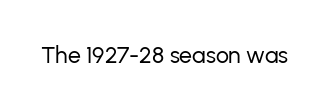
The type is set solid horizontally, with unmodified tracking. Words float on clear page, feet unadorned. A quiet, ordinary-to-light weight characterises the typeface. The type sits square on the baseline with zero lean.
